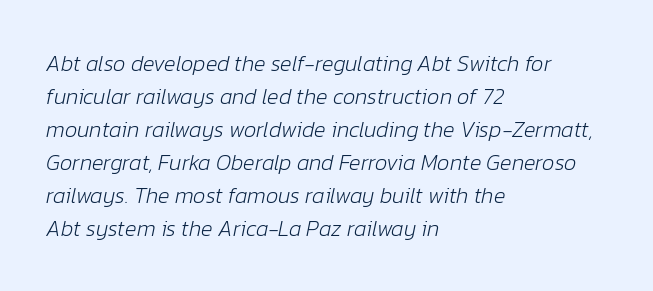
The image shows 22 px text type, italic (leaning right); set left-aligned, normal line spacing (1.5x), normal letter spacing, not underlined.
